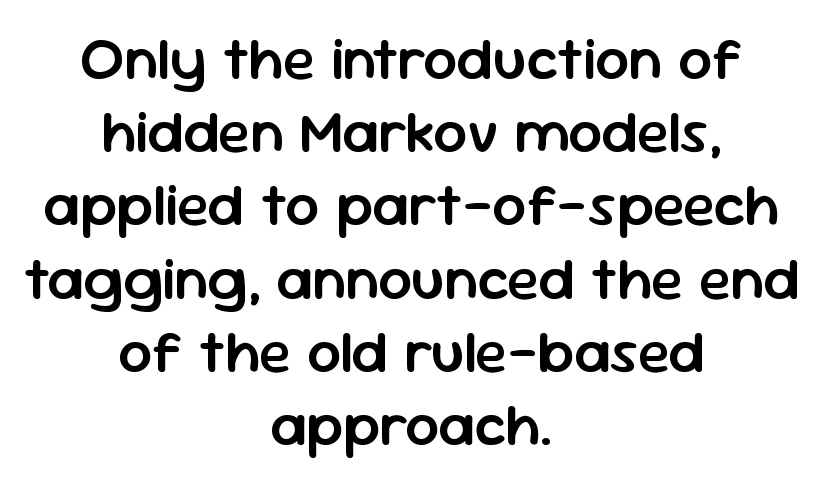
Q: Is the text bold? A: Semi-bold.
Q: Is the text italic (slanted)? A: No, it is upright.
Q: Is the typeface a serif or a sans-serif typeface? A: Sans-serif.
Q: Is the text underlined? A: No.
Q: How is the paragraph aligned? A: Centered.
Q: Is the spacing between letters normal or unusually wide? A: Normal.
Q: Width (condensed, normal, or wide)? A: Normal.
Q: Stroke contrast? A: Low.
Q: x-height? A: Medium.
Q: Monospaced? A: No.
